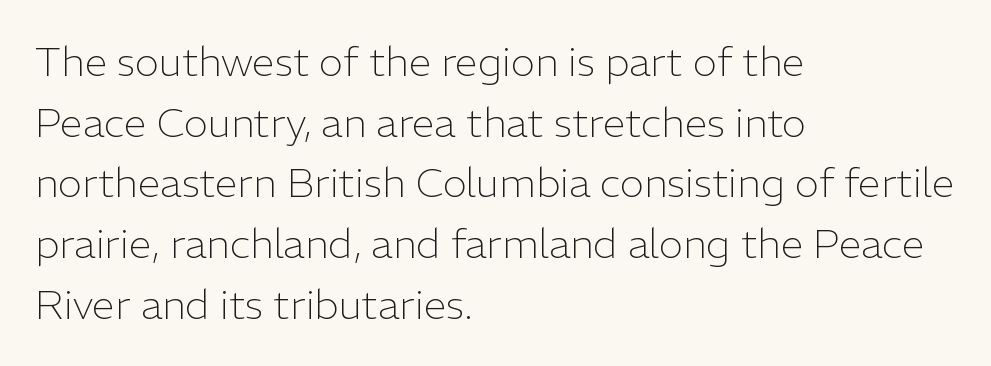
{"serif": "no", "italic": "no", "bold": "no", "weight": "light", "width": "normal", "stroke_contrast": "low", "x_height": "medium", "monospaced": "no", "underline": "no", "align": "left", "line_spacing": "normal", "line_spacing_ratio": 1.48, "letter_spacing": "normal", "letter_spacing_em": 0.0, "glyph_px": 41}
